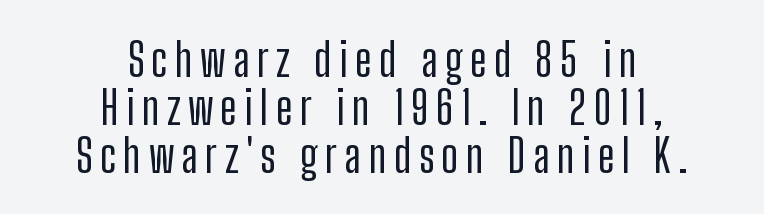
The image shows 46 px condensed sans-serif type, upright; set centered, tight line spacing (1.04x), not underlined; low stroke contrast and a medium x-height.
